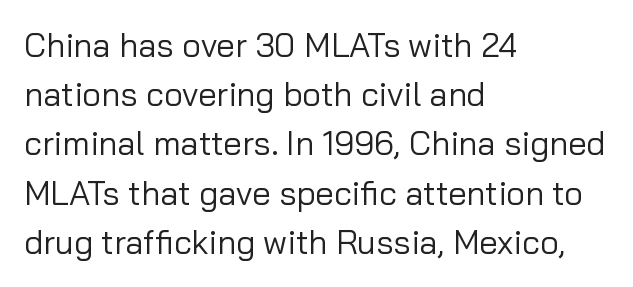
Q: Is the text bold? A: No.
Q: Is the text italic (slanted)? A: No, it is upright.
Q: Is the typeface a serif or a sans-serif typeface? A: Sans-serif.
Q: Is the text underlined? A: No.
Q: How is the paragraph aligned? A: Left-aligned.
Q: Is the spacing between letters normal or unusually wide? A: Normal.
Q: Is the spacing between lines tight, normal or loose? A: Normal.
Q: Width (condensed, normal, or wide)? A: Normal.
Q: Stroke contrast? A: Low.
Q: x-height? A: Medium.
Q: Monospaced? A: No.
